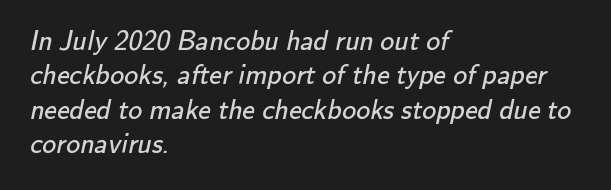
Q: Is the text bold? A: No.
Q: Is the typeface a serif or a sans-serif typeface? A: Sans-serif.
Q: Is the text underlined? A: No.
Q: How is the paragraph aligned? A: Left-aligned.
Q: Is the spacing between letters normal or unusually wide? A: Normal.
Q: Width (condensed, normal, or wide)? A: Normal.
Q: Stroke contrast? A: Low.
Q: x-height? A: Small.
Q: Monospaced? A: No.
